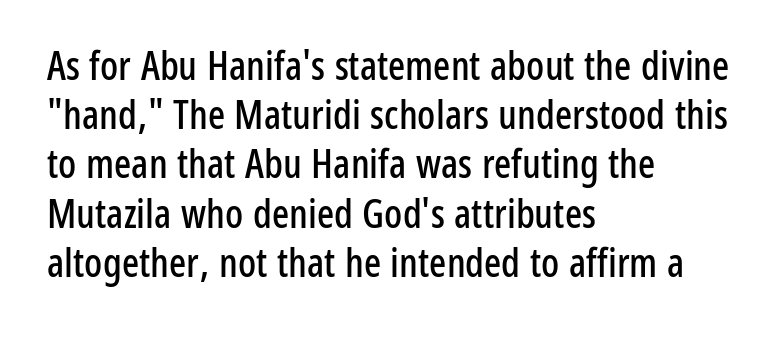
{"serif": "no", "italic": "no", "width": "condensed", "stroke_contrast": "low", "x_height": "medium", "monospaced": "no", "underline": "no", "align": "left", "line_spacing_ratio": 1.23, "letter_spacing": "normal", "letter_spacing_em": 0.0, "glyph_px": 40}
